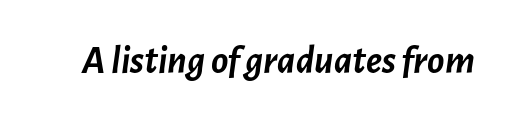
Bold? Absolutely — the strokes are thick and heavy. Descenders hang freely into open space. Does extra space separate the letters? No, they use regular spacing. The text carries the slant typical of an italic or oblique font.
